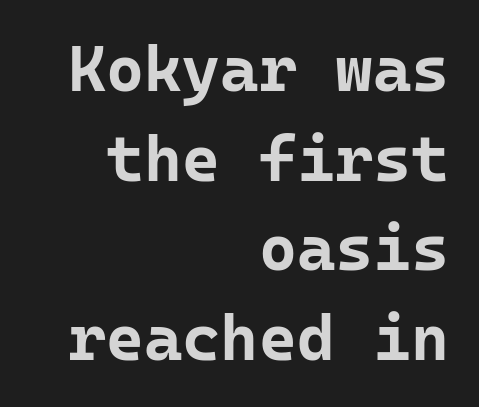
{"serif": "no", "italic": "no", "bold": "yes", "weight": "bold", "width": "normal", "stroke_contrast": "low", "x_height": "medium", "monospaced": "yes", "underline": "no", "align": "right", "line_spacing": "normal", "line_spacing_ratio": 1.38, "letter_spacing": "normal", "letter_spacing_em": 0.0, "glyph_px": 65}
